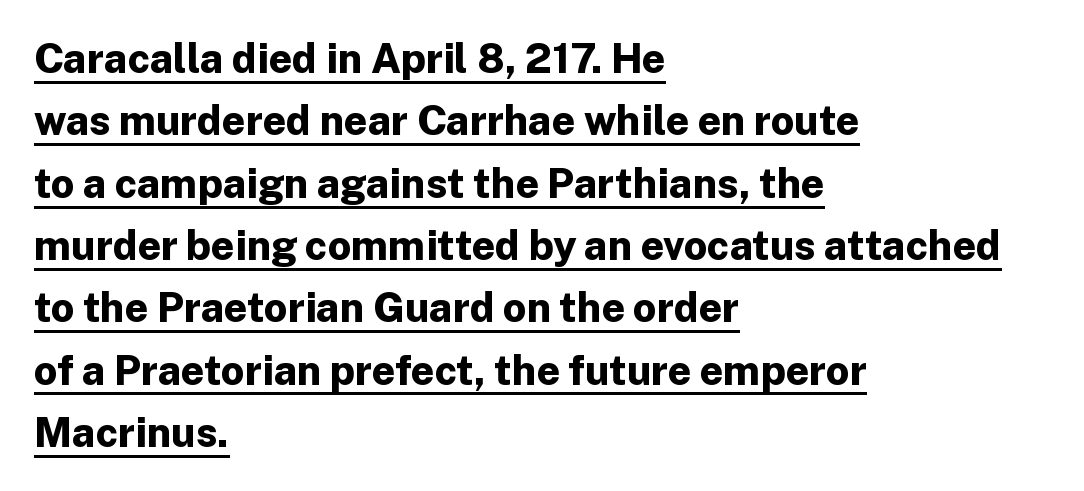
{"serif": "no", "italic": "no", "bold": "yes", "weight": "bold", "width": "normal", "stroke_contrast": "low", "x_height": "medium", "monospaced": "no", "underline": "yes", "align": "left", "line_spacing": "normal", "line_spacing_ratio": 1.52, "letter_spacing": "normal", "letter_spacing_em": 0.0, "glyph_px": 41}
